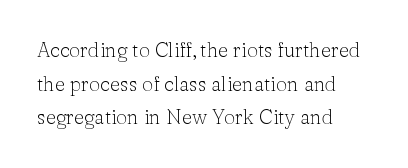
{"italic": "no", "bold": "no", "underline": "no", "align": "left", "line_spacing": "normal", "line_spacing_ratio": 1.68, "letter_spacing": "normal", "letter_spacing_em": 0.0, "glyph_px": 20}
